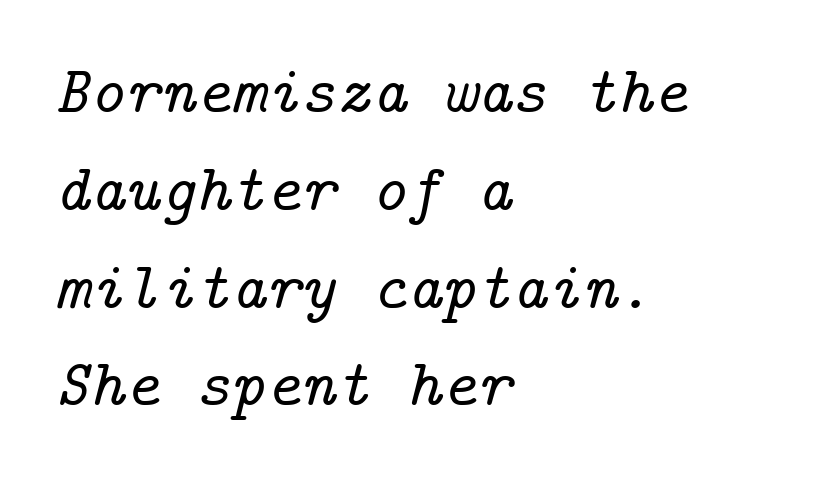
The image shows 67 px serif type, italic (leaning right); set left-aligned, normal line spacing (1.46x), normal letter spacing, not underlined; low stroke contrast and a medium x-height.
